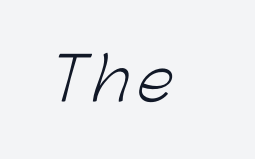
{"serif": "no", "bold": "no", "weight": "light", "width": "normal", "stroke_contrast": "low", "x_height": "medium", "monospaced": "no", "underline": "no", "align": "left", "glyph_px": 59}
